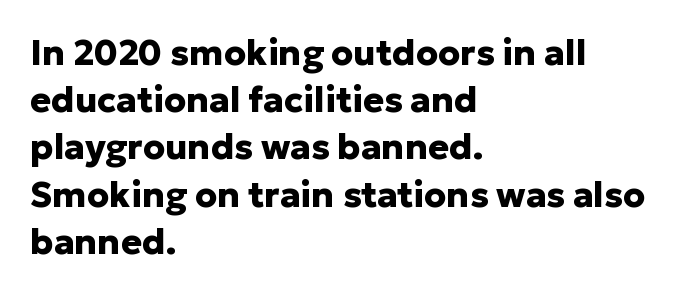
Lines of text with bare space underneath. Looks like regular typesetting: each glyph gets only the width it needs. If you drew a ruler down the left edge, every line would touch it. The line-height multiplier appears to be the usual default. I'd describe the lettering as bold — thick and assertive.
